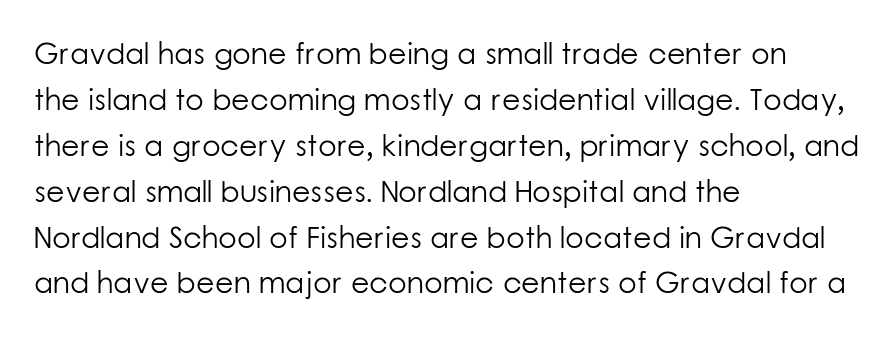
The image shows 30 px light sans-serif type, upright; set left-aligned, normal line spacing (1.53x), normal letter spacing, not underlined; low stroke contrast and a medium x-height.
